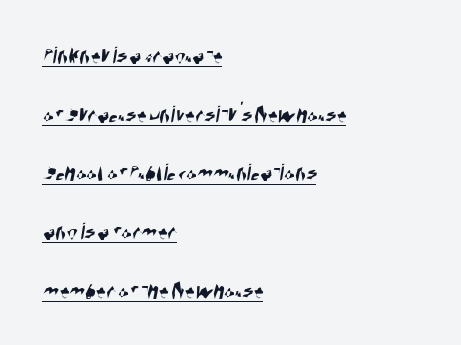
Q: Is the text underlined? A: Yes.
Q: How is the paragraph aligned? A: Left-aligned.
Q: Is the spacing between letters normal or unusually wide? A: Normal.
Q: Is the spacing between lines tight, normal or loose? A: Loose.
